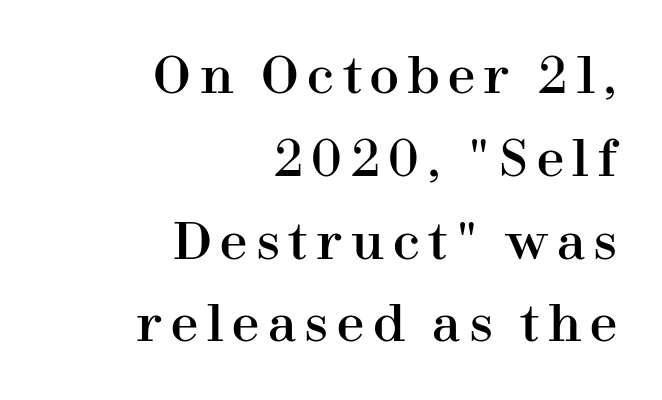
How would I describe the line gaps? Plain and ordinary. When letters stand straight like this, we call the style roman or upright. A typesetter would label this face a serif. Beneath every word, the page is bare. The passage shown is typed in a proportional face where columns would drift. This rendering uses right alignment, leaving the left contour irregular.
